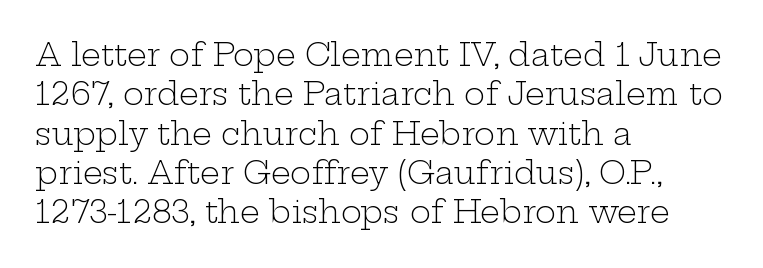
The image shows 31 px light, wide serif type, upright; set left-aligned, normal line spacing (1.27x), normal letter spacing, not underlined; low stroke contrast and a medium x-height.
